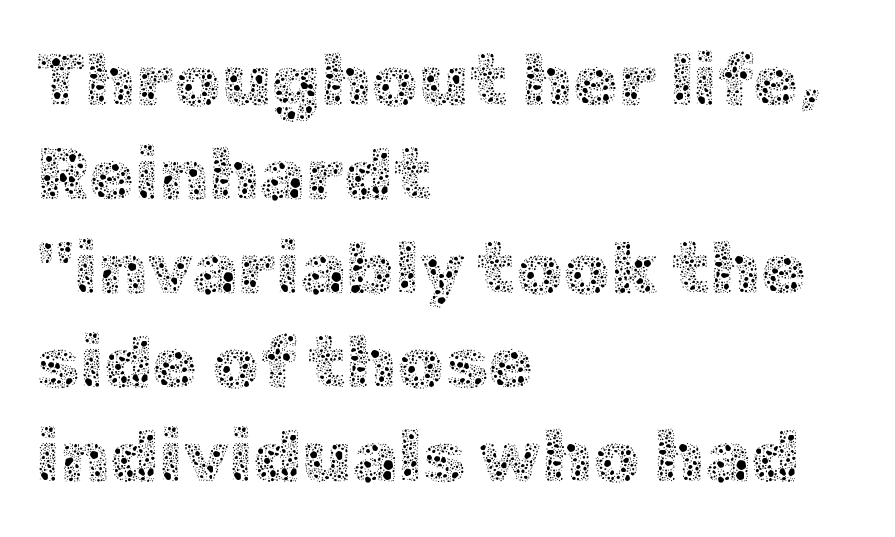
The image shows 74 px thin type, upright; set left-aligned, normal line spacing (1.27x), normal letter spacing, not underlined; a medium x-height.
